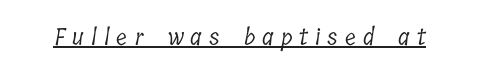
Q: Is the text bold? A: No.
Q: Is the text underlined? A: Yes.
Q: Is the spacing between letters normal or unusually wide? A: Unusually wide.
